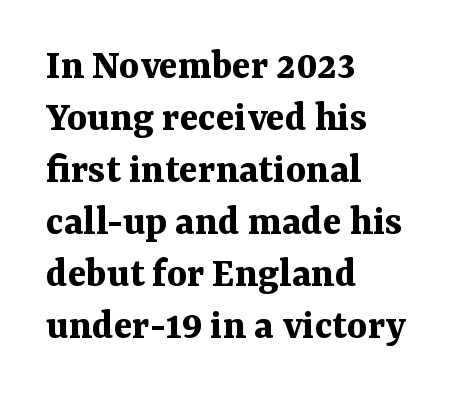
Q: Is the text bold? A: Yes.
Q: Is the text italic (slanted)? A: No, it is upright.
Q: Is the typeface a serif or a sans-serif typeface? A: Serif.
Q: Is the text underlined? A: No.
Q: How is the paragraph aligned? A: Left-aligned.
Q: Is the spacing between letters normal or unusually wide? A: Normal.
Q: Width (condensed, normal, or wide)? A: Normal.
Q: Stroke contrast? A: Medium.
Q: x-height? A: Medium.
Q: Monospaced? A: No.
